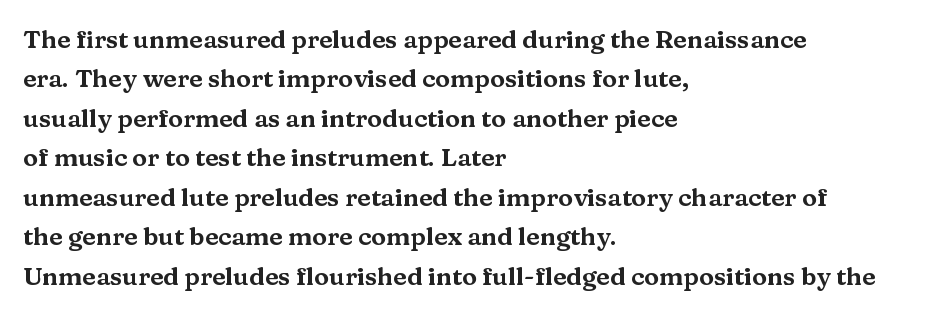
The image shows 25 px text type, upright; set left-aligned, normal line spacing (1.58x), normal letter spacing, not underlined.
